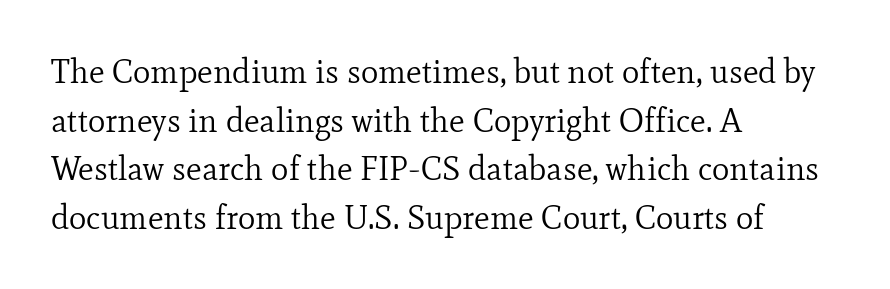
Q: Is the text bold? A: No.
Q: Is the text italic (slanted)? A: No, it is upright.
Q: Is the typeface a serif or a sans-serif typeface? A: Serif.
Q: Is the text underlined? A: No.
Q: How is the paragraph aligned? A: Left-aligned.
Q: Is the spacing between letters normal or unusually wide? A: Normal.
Q: Is the spacing between lines tight, normal or loose? A: Normal.
Q: Width (condensed, normal, or wide)? A: Normal.
Q: Stroke contrast? A: Low.
Q: x-height? A: Small.
Q: Monospaced? A: No.
